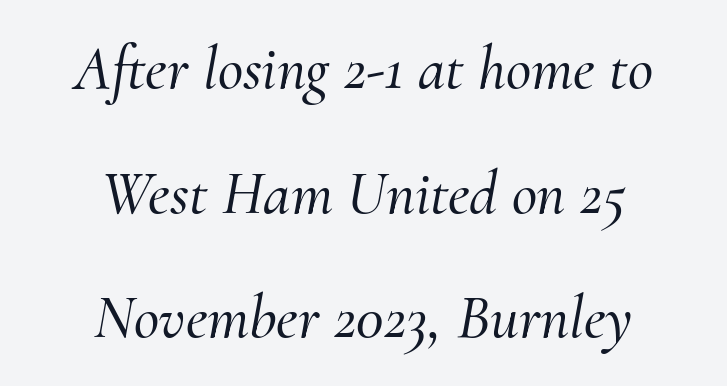
The image shows 62 px serif type, italic (leaning right); set centered, loose line spacing (2.01x), normal letter spacing, not underlined; medium stroke contrast and a small x-height.
